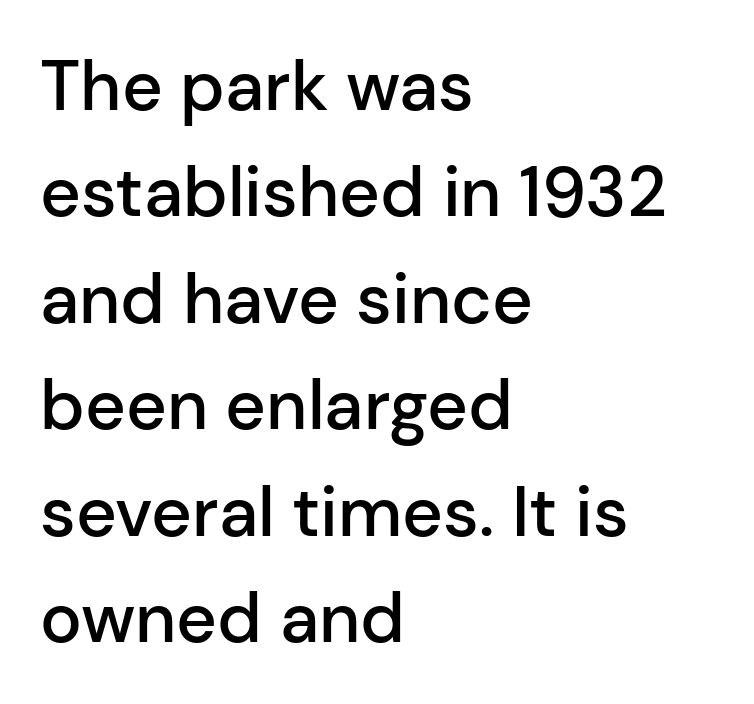
Q: Is the text bold? A: Semi-bold.
Q: Is the text italic (slanted)? A: No, it is upright.
Q: Is the typeface a serif or a sans-serif typeface? A: Sans-serif.
Q: Is the text underlined? A: No.
Q: How is the paragraph aligned? A: Left-aligned.
Q: Is the spacing between letters normal or unusually wide? A: Normal.
Q: Is the spacing between lines tight, normal or loose? A: Normal.
Q: Width (condensed, normal, or wide)? A: Normal.
Q: Stroke contrast? A: Low.
Q: x-height? A: Medium.
Q: Monospaced? A: No.
